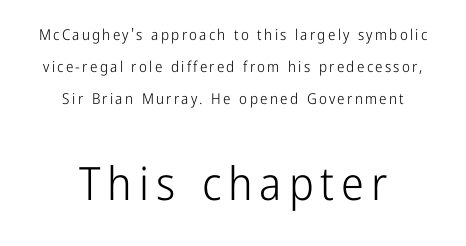
The image shows 46 px light, condensed sans-serif type, upright; set centered, loose line spacing (2.14x), not underlined; the second (bottom) block is 3.07x larger; low stroke contrast and a medium x-height.
